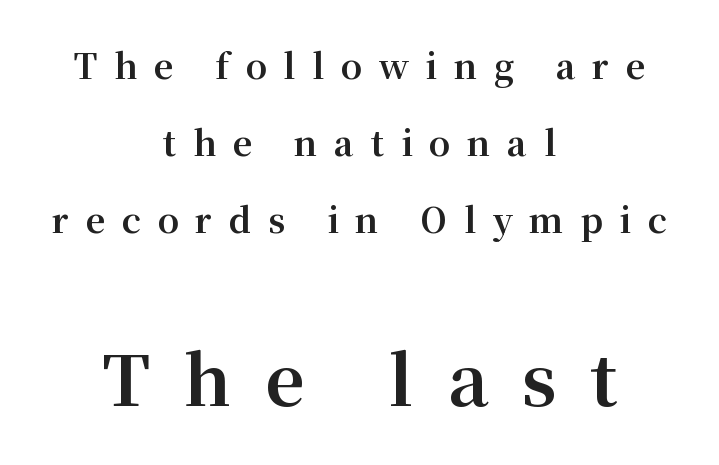
Here the designer chose a conventional face with non-uniform glyph widths. Horizontal bands of white between lines are thick stripes. The font family rendered here belongs to the serif group. The face used here is rendered with a markedly widened letterfit.
